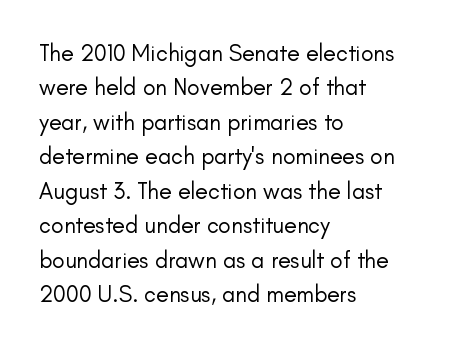
Q: Is the text bold? A: No.
Q: Is the text italic (slanted)? A: No, it is upright.
Q: Is the text underlined? A: No.
Q: How is the paragraph aligned? A: Left-aligned.
Q: Is the spacing between letters normal or unusually wide? A: Normal.
Q: Is the spacing between lines tight, normal or loose? A: Normal.
